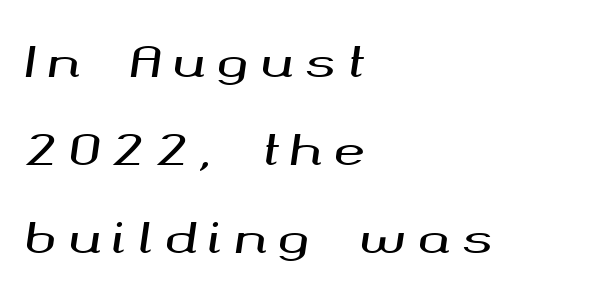
{"italic": "yes", "lean": "right", "slant_degrees": 8, "width": "wide", "stroke_contrast": "medium", "x_height": "medium", "monospaced": "no", "underline": "no", "align": "left", "line_spacing": "loose", "line_spacing_ratio": 2.09, "letter_spacing": "wide", "letter_spacing_em": 0.29, "glyph_px": 42}
